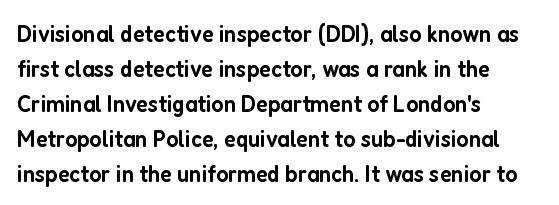
Q: Is the text bold? A: Semi-bold.
Q: Is the text italic (slanted)? A: No, it is upright.
Q: Is the text underlined? A: No.
Q: How is the paragraph aligned? A: Left-aligned.
Q: Is the spacing between letters normal or unusually wide? A: Normal.
Q: Is the spacing between lines tight, normal or loose? A: Normal.
